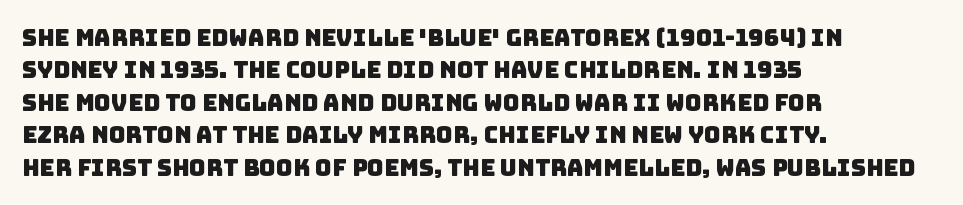
Nobody touched the tracking dial on this one. Any mark beneath the type? The region is blank. Quick note: interline space is typical. The lines in this sample share a left origin and differ only in where they stop.
